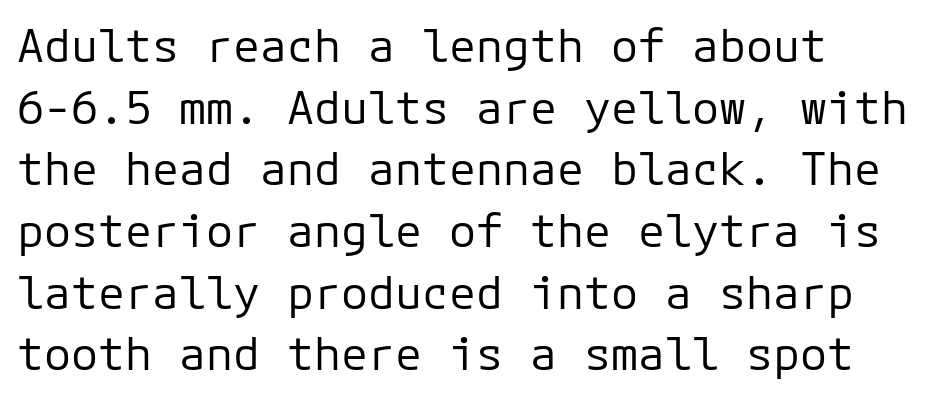
{"serif": "no", "italic": "no", "bold": "no", "weight": "regular", "width": "normal", "stroke_contrast": "low", "x_height": "medium", "monospaced": "yes", "underline": "no", "line_spacing": "normal", "line_spacing_ratio": 1.37, "letter_spacing": "normal", "letter_spacing_em": 0.0, "glyph_px": 45}
